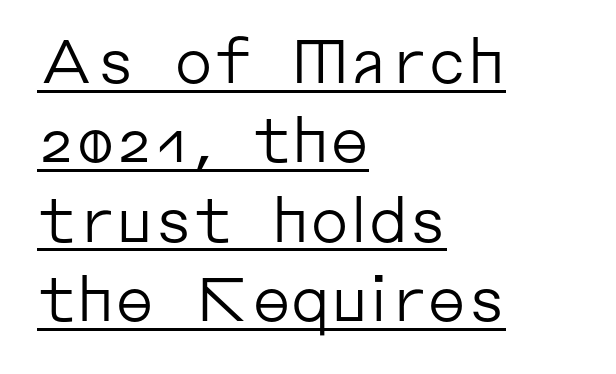
The image shows 61 px regular-weight sans-serif type, upright; set left-aligned, normal line spacing (1.3x), normal letter spacing, underlined; low stroke contrast and a medium x-height.
